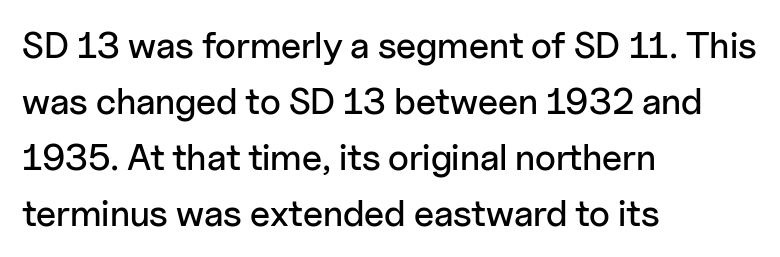
{"serif": "no", "italic": "no", "width": "normal", "stroke_contrast": "low", "x_height": "medium", "monospaced": "no", "underline": "no", "align": "left", "line_spacing": "normal", "line_spacing_ratio": 1.51, "letter_spacing": "normal", "letter_spacing_em": 0.0, "glyph_px": 37}
